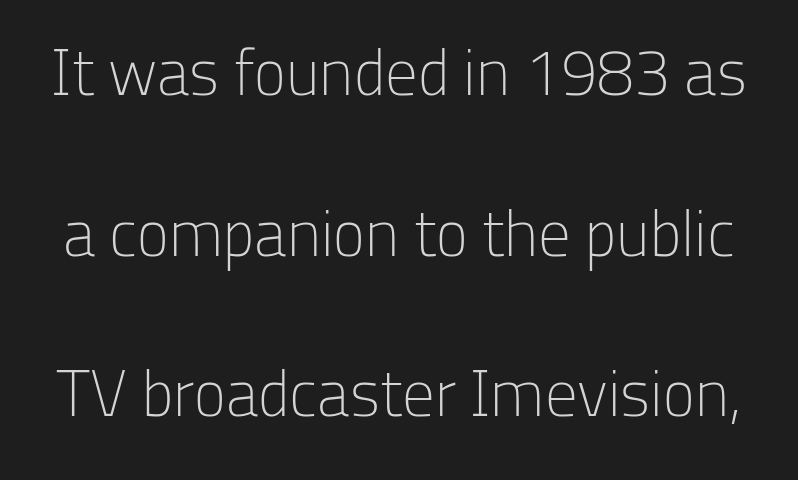
The image shows 65 px light sans-serif type, upright; set loose line spacing (2.47x), normal letter spacing, not underlined; low stroke contrast and a medium x-height.
